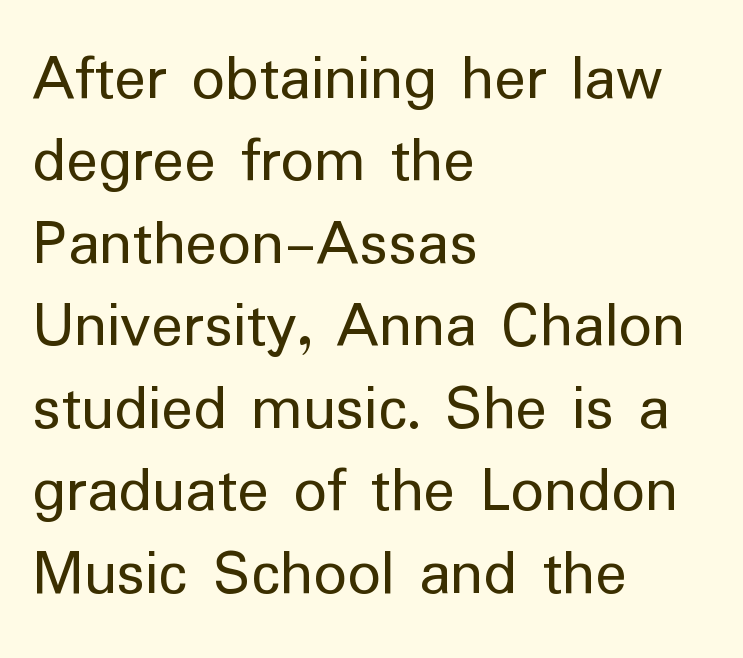
{"serif": "no", "italic": "no", "bold": "no", "weight": "regular", "width": "normal", "stroke_contrast": "low", "x_height": "medium", "monospaced": "no", "underline": "no", "align": "left", "line_spacing": "normal", "line_spacing_ratio": 1.25, "letter_spacing": "normal", "letter_spacing_em": 0.0, "glyph_px": 66}
